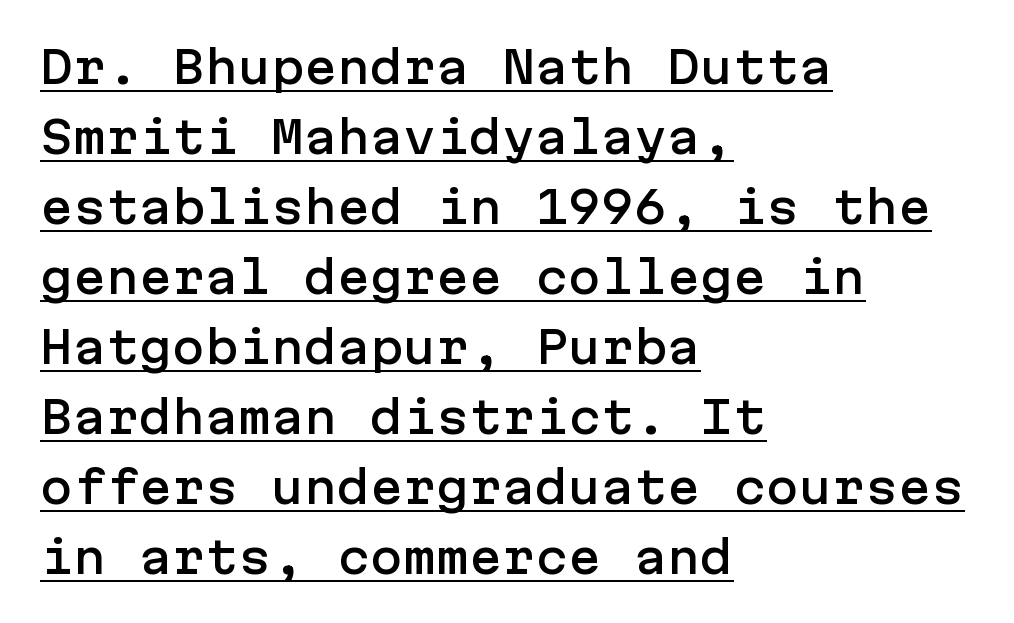
The image shows 44 px sans-serif type, upright; set left-aligned, normal line spacing (1.59x), normal letter spacing, underlined; low stroke contrast and a medium x-height.
